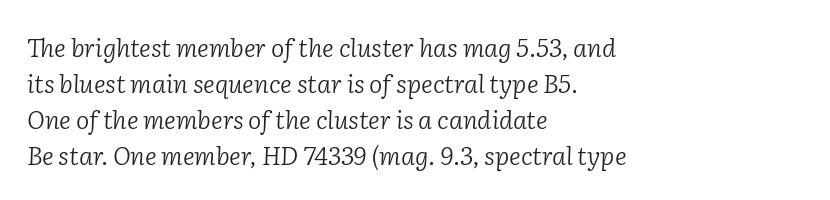
{"italic": "yes", "lean": "right", "slant_degrees": 2, "bold": "no", "underline": "no", "align": "left", "line_spacing": "normal", "line_spacing_ratio": 1.44, "letter_spacing": "normal", "letter_spacing_em": 0.0, "glyph_px": 25}
